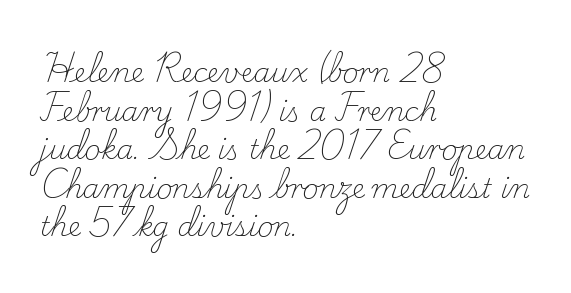
Stroke thickness stays within the range of a standard reading face or lighter. Notice how descenders clear the ascenders below comfortably — that's standard leading. There is no visible air inserted between adjacent glyphs. Casual observation: everything's shoved over to the left. The specimen omits any rule beneath the text block's lines.
